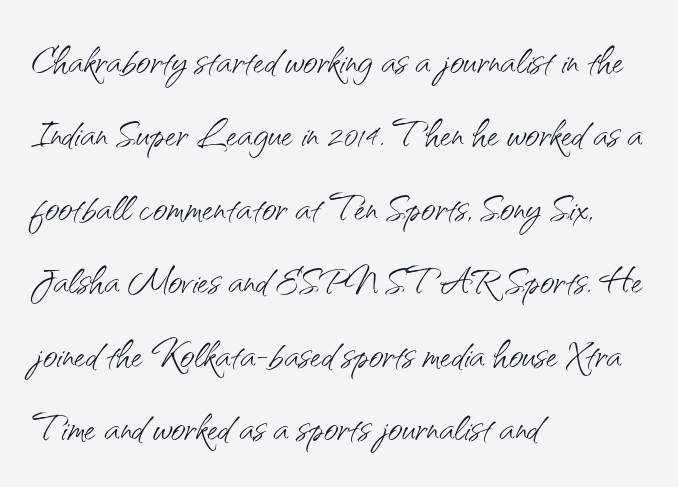
{"serif": "no", "bold": "no", "weight": "light", "width": "normal", "stroke_contrast": "medium", "x_height": "small", "monospaced": "no", "underline": "no", "align": "left", "line_spacing": "normal", "line_spacing_ratio": 1.47, "letter_spacing": "normal", "letter_spacing_em": 0.0, "glyph_px": 50}
